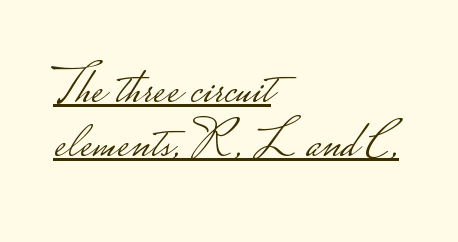
Q: Is the text bold? A: No.
Q: Is the text italic (slanted)? A: Yes.
Q: Is the typeface a serif or a sans-serif typeface? A: Sans-serif.
Q: Is the text underlined? A: Yes.
Q: How is the paragraph aligned? A: Left-aligned.
Q: Is the spacing between letters normal or unusually wide? A: Normal.
Q: Is the spacing between lines tight, normal or loose? A: Tight.
Q: Width (condensed, normal, or wide)? A: Wide.
Q: Stroke contrast? A: Low.
Q: Monospaced? A: No.
